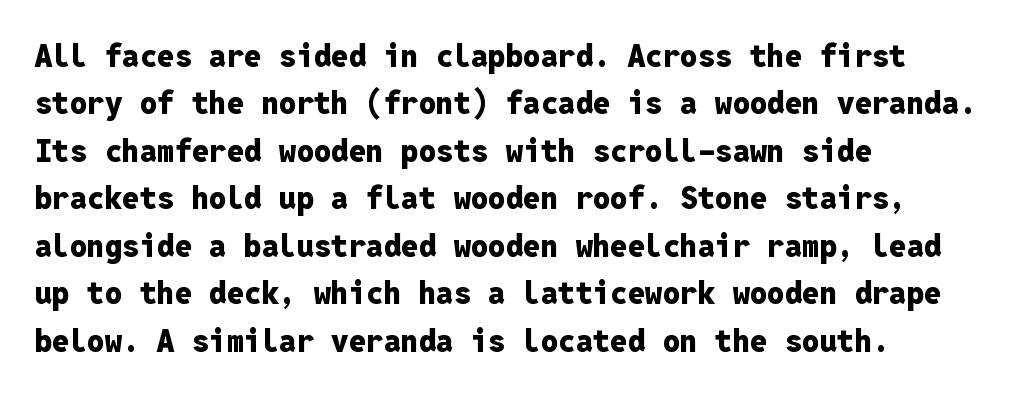
Q: Is the text bold? A: Yes.
Q: Is the text italic (slanted)? A: No, it is upright.
Q: Is the typeface a serif or a sans-serif typeface? A: Sans-serif.
Q: Is the text underlined? A: No.
Q: How is the paragraph aligned? A: Left-aligned.
Q: Is the spacing between letters normal or unusually wide? A: Normal.
Q: Is the spacing between lines tight, normal or loose? A: Normal.
Q: Width (condensed, normal, or wide)? A: Normal.
Q: Stroke contrast? A: Low.
Q: x-height? A: Medium.
Q: Monospaced? A: Yes.
